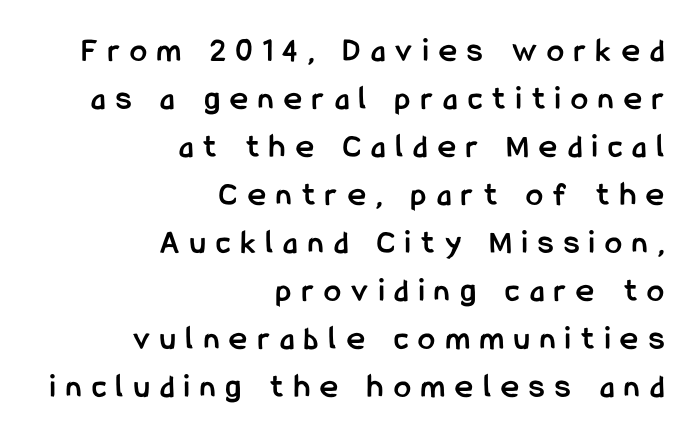
{"serif": "no", "italic": "no", "bold": "yes", "weight": "semibold", "width": "condensed", "stroke_contrast": "low", "x_height": "medium", "monospaced": "no", "underline": "no", "align": "right", "line_spacing": "normal", "line_spacing_ratio": 1.41, "letter_spacing": "wide", "letter_spacing_em": 0.31, "glyph_px": 34}
